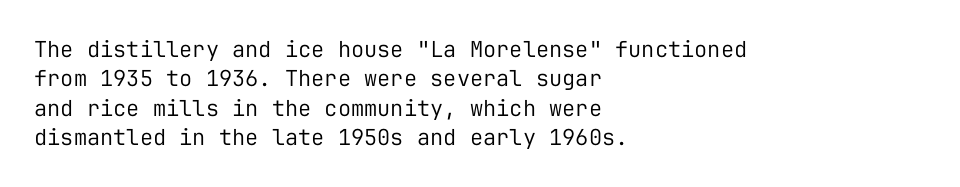
{"italic": "no", "bold": "no", "underline": "no", "align": "left", "line_spacing": "normal", "line_spacing_ratio": 1.34, "letter_spacing": "normal", "letter_spacing_em": 0.0, "glyph_px": 22}
